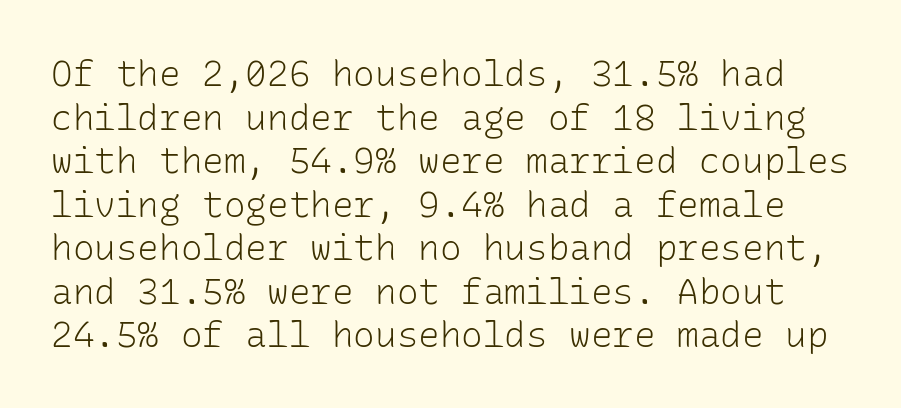
{"serif": "no", "italic": "no", "bold": "no", "weight": "light", "width": "normal", "stroke_contrast": "low", "x_height": "medium", "monospaced": "yes", "underline": "no", "line_spacing_ratio": 1.21, "letter_spacing": "normal", "letter_spacing_em": 0.0, "glyph_px": 36}
